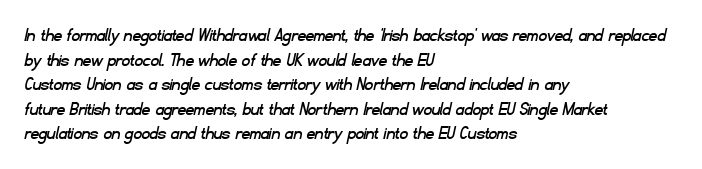
The specimen omits any rule beneath the text block's lines. The paragraph has a hard left edge and a soft right edge. The letters sit at their default tracking, neither squeezed nor spread.
